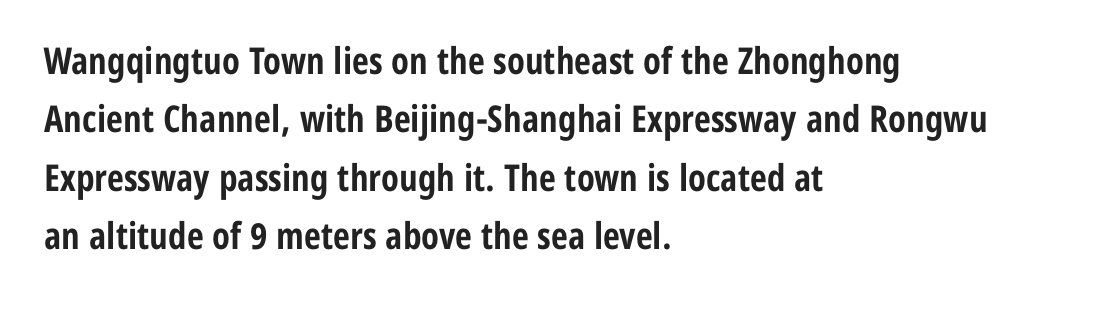
The image shows 37 px bold, condensed sans-serif type, upright; set left-aligned, normal line spacing (1.58x), normal letter spacing, not underlined; low stroke contrast and a medium x-height.
